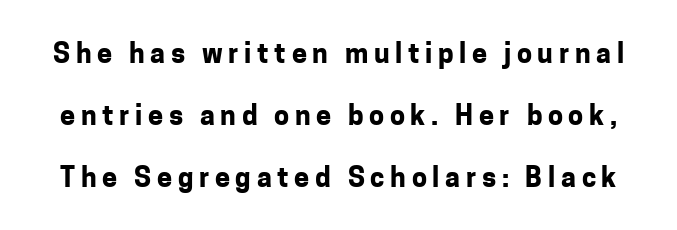
Rendered with straight, roman letterforms. Every letter is thick-stroked: bold, no question. This sample uses expanded letter spacing, leaving extra air between glyphs. Loosely led — the rows are spread out.
